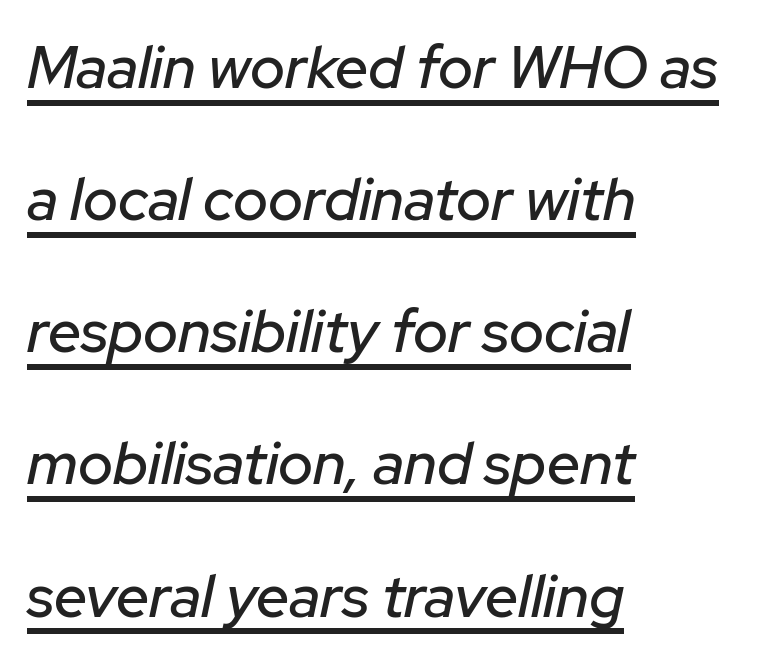
Q: Is the text italic (slanted)? A: Yes, it leans right by about 12 degrees.
Q: Is the text underlined? A: Yes.
Q: How is the paragraph aligned? A: Left-aligned.
Q: Is the spacing between letters normal or unusually wide? A: Normal.
Q: Is the spacing between lines tight, normal or loose? A: Loose.
Q: Width (condensed, normal, or wide)? A: Normal.
Q: Stroke contrast? A: Low.
Q: x-height? A: Medium.
Q: Monospaced? A: No.
